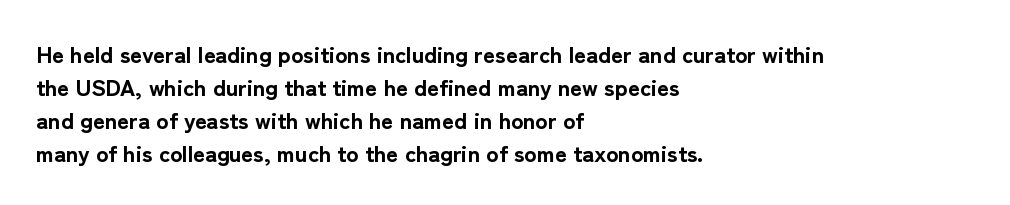
{"italic": "no", "bold": "yes", "underline": "no", "align": "left", "line_spacing": "normal", "line_spacing_ratio": 1.43, "letter_spacing": "normal", "letter_spacing_em": 0.0, "glyph_px": 23}
